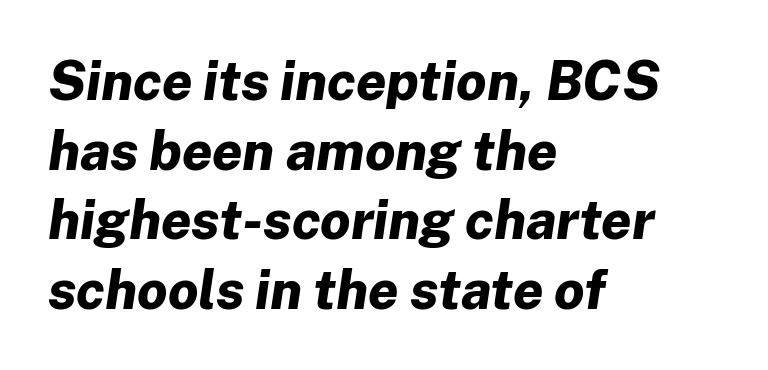
Q: Is the text bold? A: Yes.
Q: Is the text italic (slanted)? A: Yes, it leans right by about 8 degrees.
Q: Is the text underlined? A: No.
Q: How is the paragraph aligned? A: Left-aligned.
Q: Is the spacing between letters normal or unusually wide? A: Normal.
Q: Is the spacing between lines tight, normal or loose? A: Normal.
Q: Width (condensed, normal, or wide)? A: Normal.
Q: Stroke contrast? A: Low.
Q: x-height? A: Medium.
Q: Monospaced? A: No.
